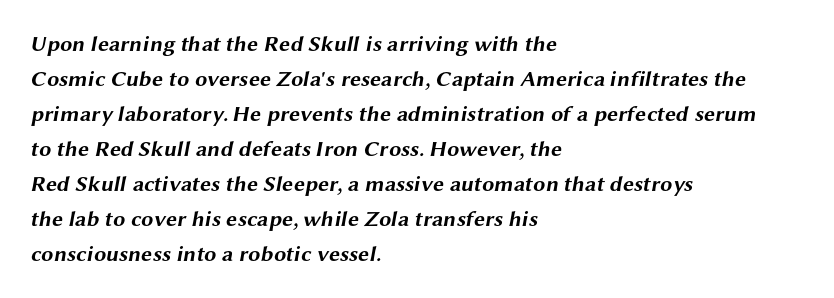
The image shows 22 px bold type; set left-aligned, normal line spacing (1.59x), normal letter spacing, not underlined.
